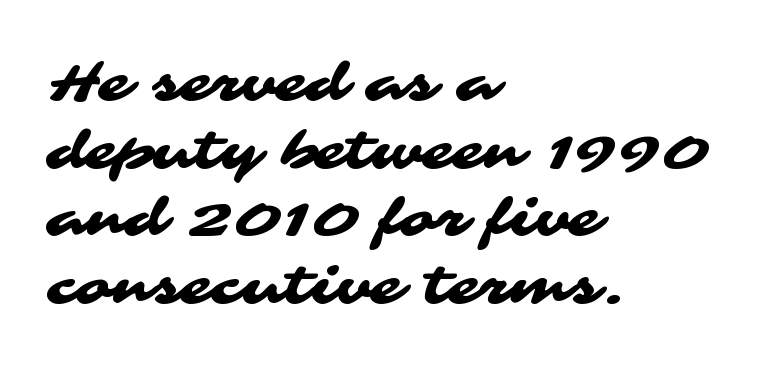
The image shows 52 px wide sans-serif type; set left-aligned, normal line spacing (1.3x), normal letter spacing, not underlined; medium stroke contrast and a medium x-height.
